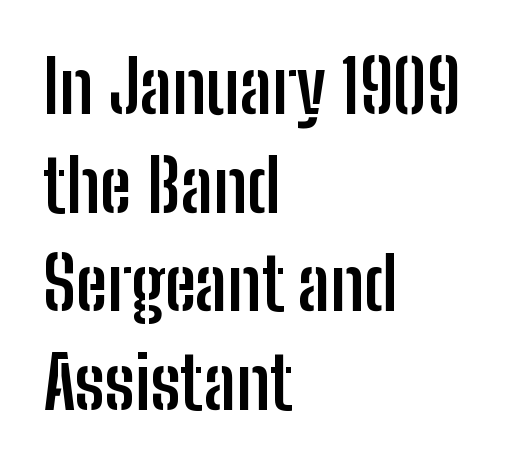
Q: Is the text bold? A: Yes.
Q: Is the text italic (slanted)? A: No, it is upright.
Q: Is the typeface a serif or a sans-serif typeface? A: Sans-serif.
Q: Is the text underlined? A: No.
Q: How is the paragraph aligned? A: Left-aligned.
Q: Is the spacing between letters normal or unusually wide? A: Normal.
Q: Is the spacing between lines tight, normal or loose? A: Normal.
Q: Width (condensed, normal, or wide)? A: Condensed.
Q: Stroke contrast? A: Low.
Q: x-height? A: Medium.
Q: Monospaced? A: No.
